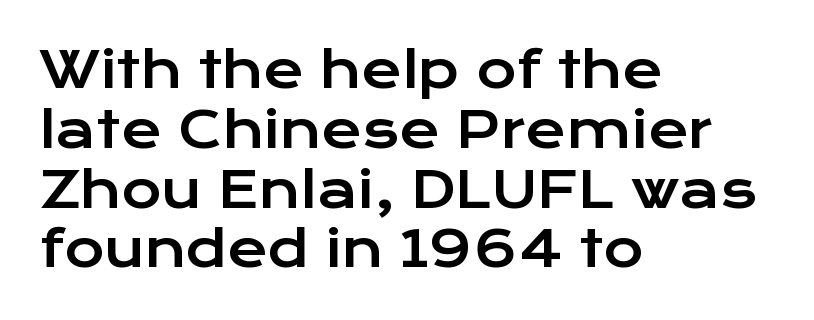
The typeface chosen for these lines omits serifs. Observe the ordinary spacing: letters are neighbours, not strangers. The typesetter chose a ragged-right arrangement here. The gap between lines stays unmarked. Note the varied advance widths — an 'i' is clearly narrower than an 'm'.
